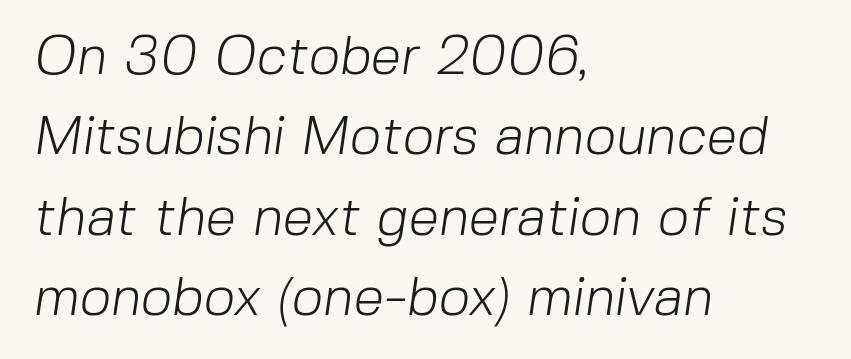
Character widths vary here, with narrow letters taking less room than wide ones. Observe the ordinary spacing: letters are neighbours, not strangers. This rendering uses left alignment, leaving the right contour irregular. The letters look calm and open, with moderate or lighter stems. The passage shown is typeset with a sans-serif family.
